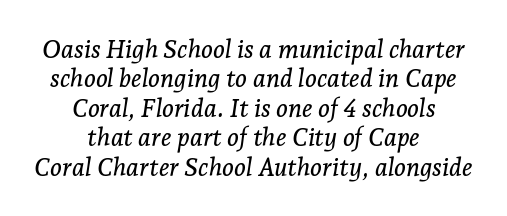
The image shows 25 px text type, italic (leaning right); set centered, line spacing 1.18x, normal letter spacing, not underlined.
